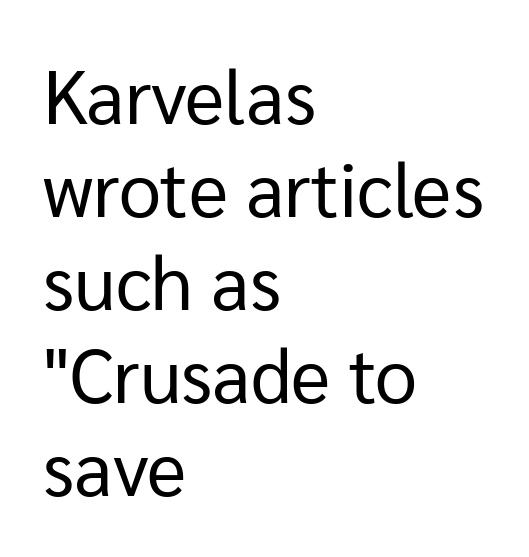
{"serif": "no", "italic": "no", "bold": "no", "weight": "regular", "width": "normal", "stroke_contrast": "low", "x_height": "medium", "monospaced": "no", "underline": "no", "align": "left", "line_spacing_ratio": 1.24, "letter_spacing": "normal", "letter_spacing_em": 0.0, "glyph_px": 75}
